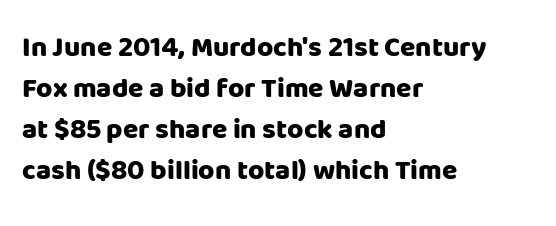
Heavy-handed strokes throughout: this text is bold. This sample uses an upright cut, with every glyph sitting square on the baseline. Serifs: no, the terminals of the letterforms are clean. The rows are spaced the way most documents space them.
